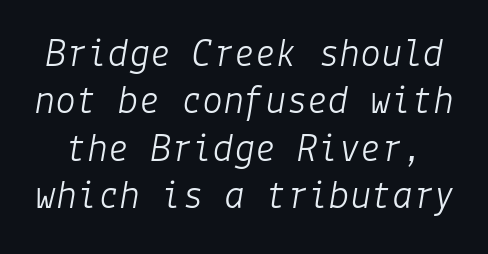
The passage shown has conventional tracking throughout. The gap between lines stays unmarked. Closely set lines give the paragraph a compact silhouette. When letters slant like this, we call the style italic. A light-to-regular cut is what we see here.
